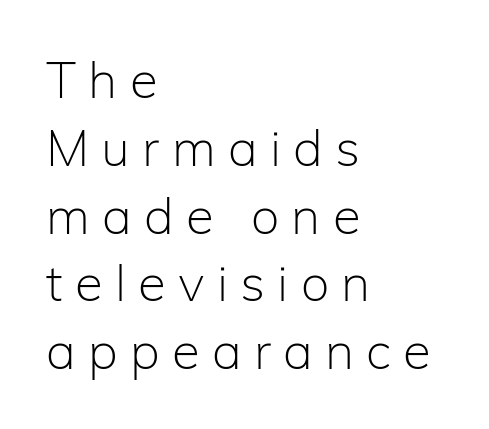
Between one letter and the next there's a generous, obvious gap. The lettering holds an erect, upright posture throughout. Proportional: the letters do not fall into vertical columns. The rag falls on the right side of this text block. These glyphs show unthickened strokes, regular width or finer.
